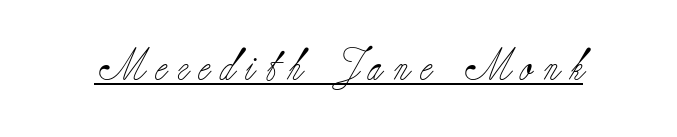
{"serif": "yes", "bold": "no", "weight": "light", "width": "normal", "stroke_contrast": "low", "x_height": "small", "monospaced": "no", "underline": "yes", "letter_spacing": "wide", "letter_spacing_em": 0.33, "glyph_px": 32}
